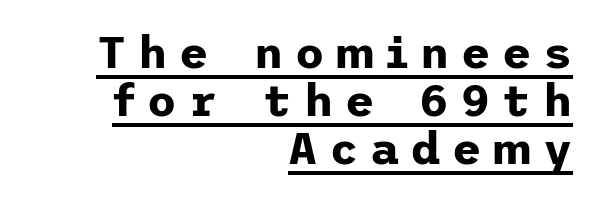
Q: Is the text bold? A: Yes.
Q: Is the text italic (slanted)? A: No, it is upright.
Q: Is the typeface a serif or a sans-serif typeface? A: Sans-serif.
Q: Is the text underlined? A: Yes.
Q: How is the paragraph aligned? A: Right-aligned.
Q: Is the spacing between letters normal or unusually wide? A: Unusually wide.
Q: Is the spacing between lines tight, normal or loose? A: Tight.
Q: Width (condensed, normal, or wide)? A: Normal.
Q: Stroke contrast? A: Low.
Q: x-height? A: Medium.
